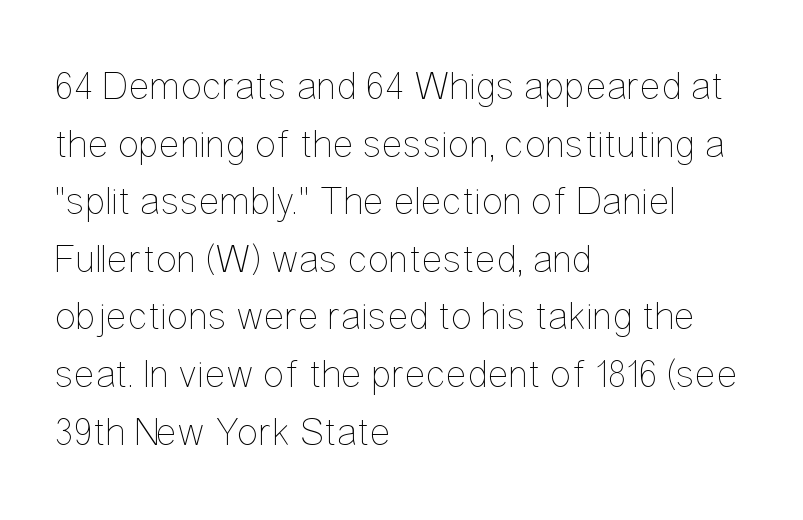
The image shows 40 px thin, condensed type, upright; set left-aligned, normal line spacing (1.44x), normal letter spacing, not underlined; low stroke contrast and a medium x-height.
